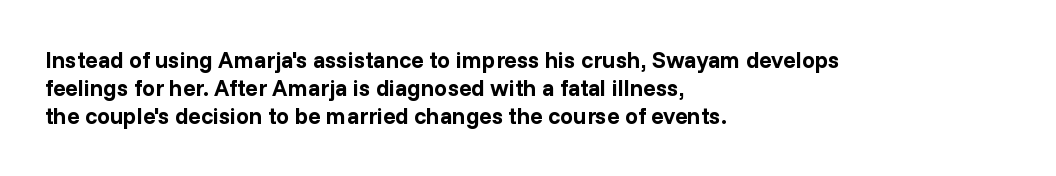
{"italic": "no", "bold": "yes", "underline": "no", "align": "left", "line_spacing_ratio": 1.22, "letter_spacing": "normal", "letter_spacing_em": 0.0, "glyph_px": 23}
